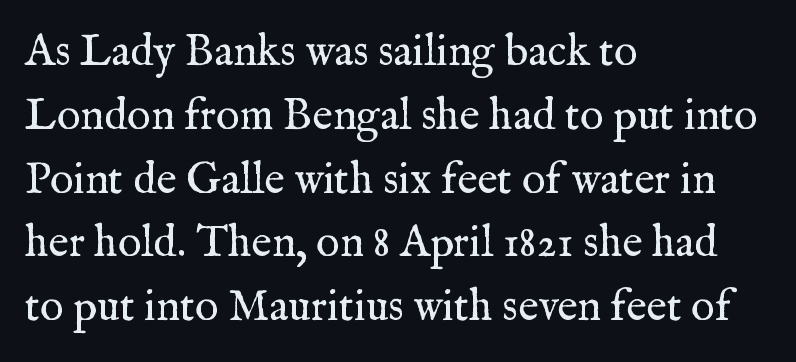
Q: Is the text bold? A: No.
Q: Is the text italic (slanted)? A: No, it is upright.
Q: Is the typeface a serif or a sans-serif typeface? A: Serif.
Q: Is the text underlined? A: No.
Q: How is the paragraph aligned? A: Left-aligned.
Q: Is the spacing between letters normal or unusually wide? A: Normal.
Q: Is the spacing between lines tight, normal or loose? A: Normal.
Q: Width (condensed, normal, or wide)? A: Normal.
Q: Stroke contrast? A: Medium.
Q: x-height? A: Medium.
Q: Monospaced? A: No.
